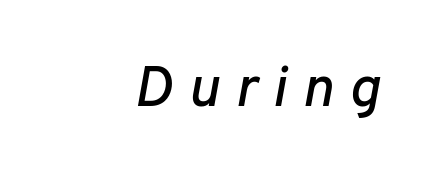
Character widths vary here, with narrow letters taking less room than wide ones. Any mark beneath the type? The region is blank. Letter spacing: wide. Slanted lettering throughout.
